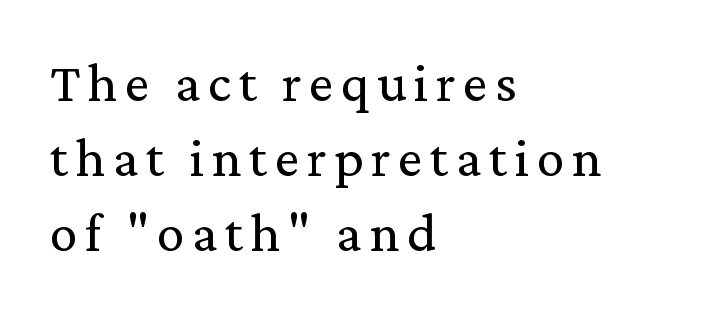
The image shows 56 px regular-weight serif type, upright; set left-aligned, normal line spacing (1.34x), not underlined; medium stroke contrast and a medium x-height.
